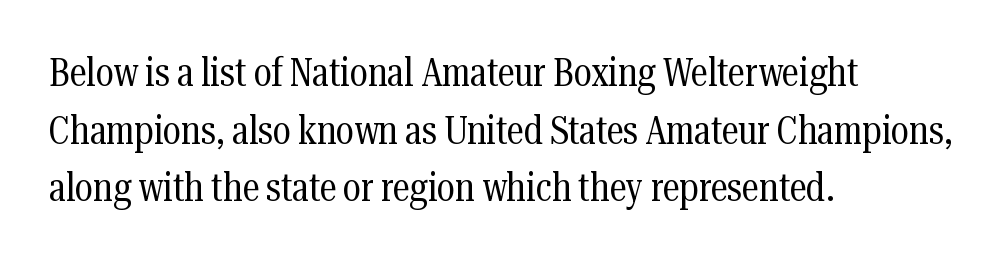
{"serif": "yes", "italic": "no", "bold": "no", "weight": "regular", "width": "condensed", "stroke_contrast": "medium", "x_height": "medium", "monospaced": "no", "underline": "no", "align": "left", "line_spacing": "normal", "line_spacing_ratio": 1.48, "letter_spacing": "normal", "letter_spacing_em": 0.0, "glyph_px": 39}
